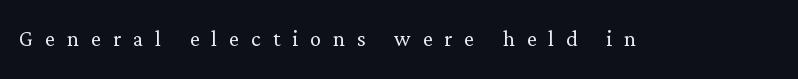
Q: Is the text bold? A: No.
Q: Is the text italic (slanted)? A: No, it is upright.
Q: Is the typeface a serif or a sans-serif typeface? A: Serif.
Q: Is the text underlined? A: No.
Q: Is the spacing between letters normal or unusually wide? A: Unusually wide.
Q: Width (condensed, normal, or wide)? A: Normal.
Q: Stroke contrast? A: Low.
Q: x-height? A: Medium.
Q: Monospaced? A: No.
